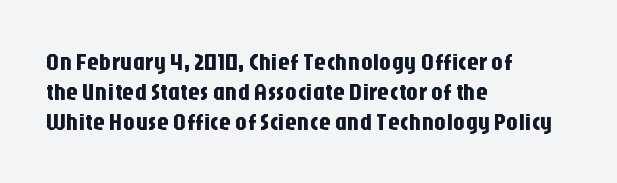
Leading: standard. Ascenders rise straight up at ninety degrees. The text block is weighted toward the left margin, trailing off unevenly rightward. Default kerning and tracking; the words read as compact shapes. Underlining? Definitely not there.
